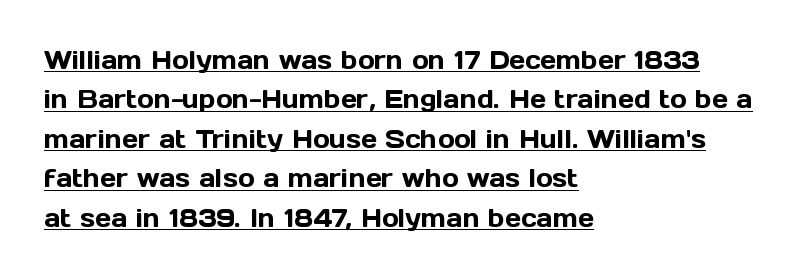
Q: Is the text italic (slanted)? A: No, it is upright.
Q: Is the text underlined? A: Yes.
Q: How is the paragraph aligned? A: Left-aligned.
Q: Is the spacing between letters normal or unusually wide? A: Normal.
Q: Is the spacing between lines tight, normal or loose? A: Normal.
